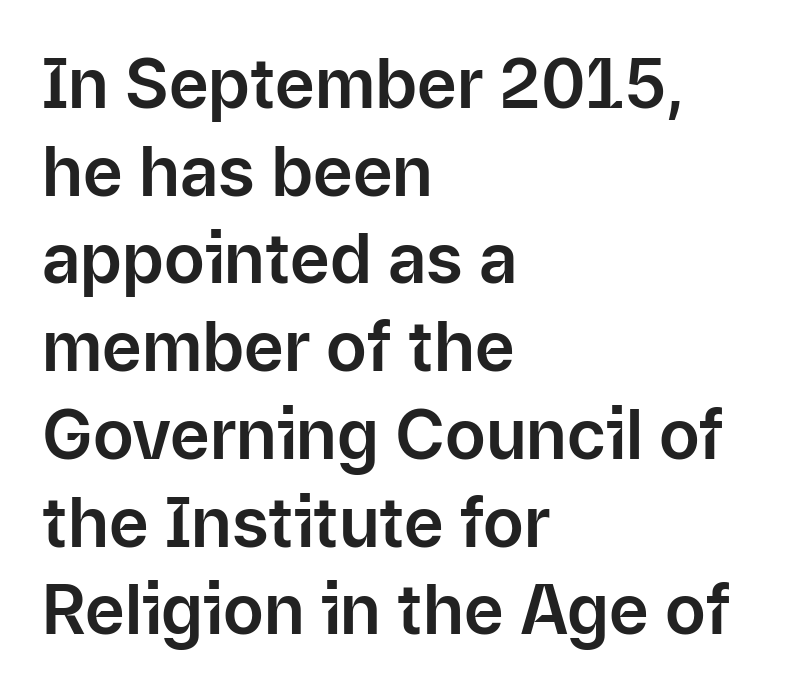
The image shows 68 px sans-serif type, upright; set left-aligned, normal line spacing (1.29x), normal letter spacing, not underlined; low stroke contrast and a medium x-height.
